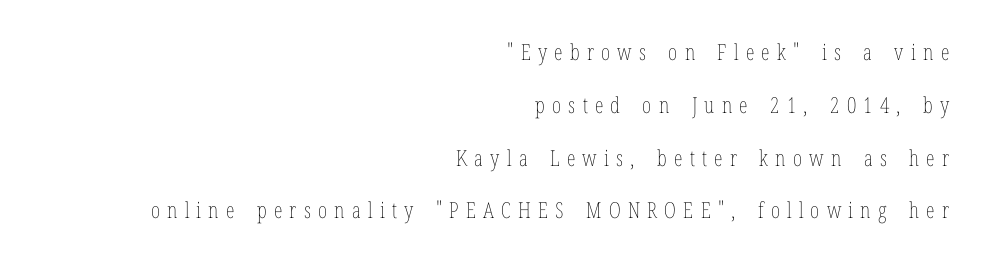
{"italic": "no", "bold": "no", "underline": "no", "align": "right", "line_spacing": "loose", "line_spacing_ratio": 2.4, "letter_spacing": "wide", "letter_spacing_em": 0.33, "glyph_px": 22}
